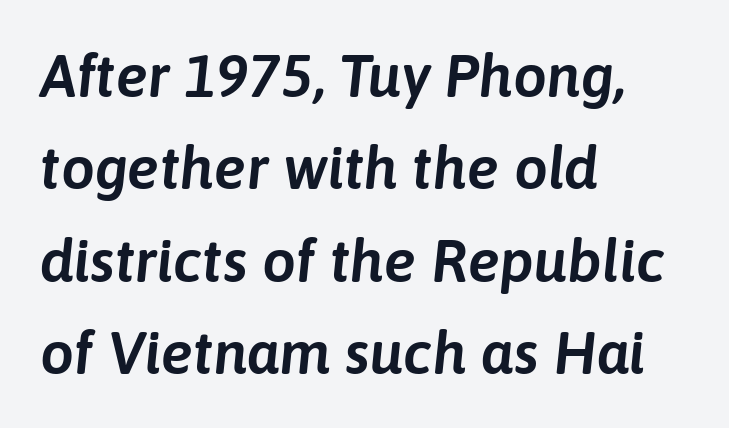
Does the leading feel generous? No, just average. If you drew a line through each stem, it would be angled. Varying glyph widths throughout — classic text-font behaviour. This rendering uses left alignment, leaving the right contour irregular. The gap between lines stays unmarked.
